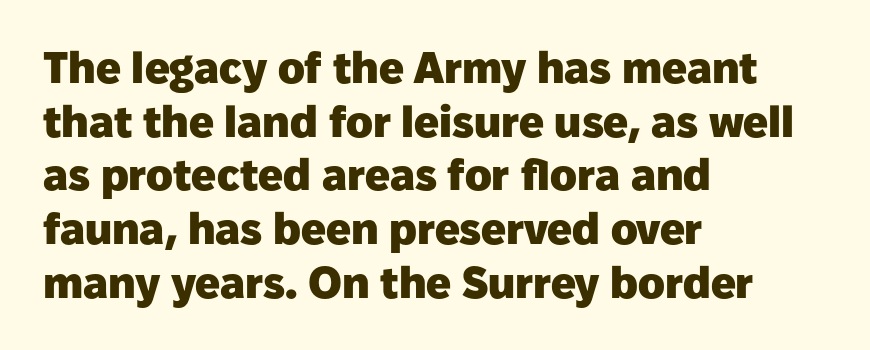
In terms of letterform style, serifs are entirely absent. Bare-footed words on every line. Do the characters align in a grid? No, the font is proportional. This rendering uses left alignment, leaving the right contour irregular.
